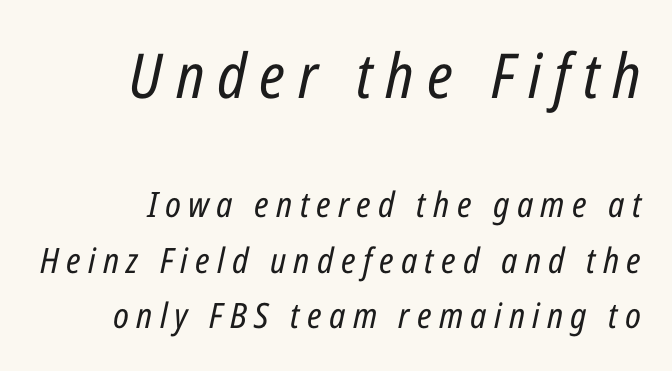
{"italic": "yes", "lean": "right", "slant_degrees": 12, "bold": "no", "weight": "regular", "width": "condensed", "stroke_contrast": "low", "x_height": "medium", "monospaced": "no", "underline": "no", "align": "right", "line_spacing": "normal", "line_spacing_ratio": 1.59, "letter_spacing": "wide", "letter_spacing_em": 0.21, "larger_block": "first", "size_ratio": 1.77, "glyph_px": 62}
